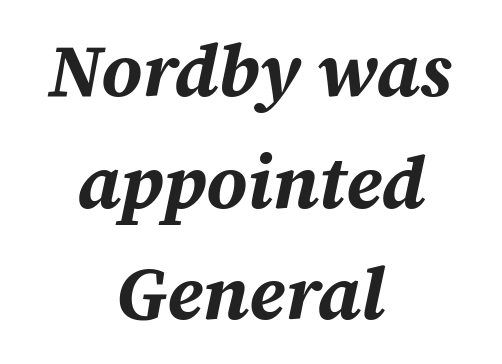
The image shows 74 px bold type, italic (leaning right); set centered, normal line spacing (1.51x), normal letter spacing, not underlined; medium stroke contrast and a medium x-height.
